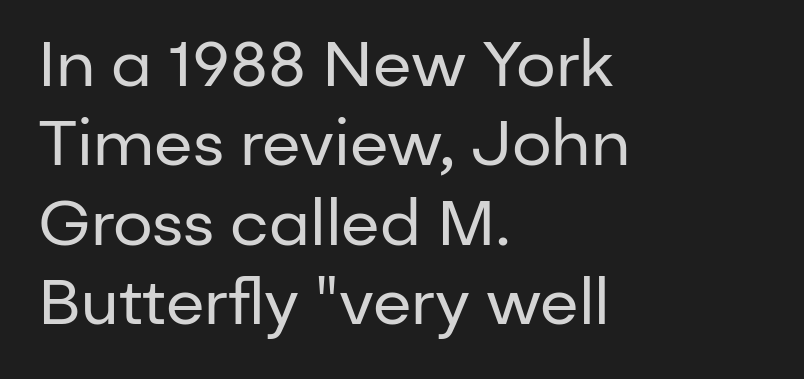
{"serif": "no", "italic": "no", "bold": "no", "weight": "regular", "width": "normal", "stroke_contrast": "low", "x_height": "medium", "monospaced": "no", "underline": "no", "align": "left", "line_spacing": "normal", "line_spacing_ratio": 1.26, "letter_spacing": "normal", "letter_spacing_em": 0.0, "glyph_px": 63}
